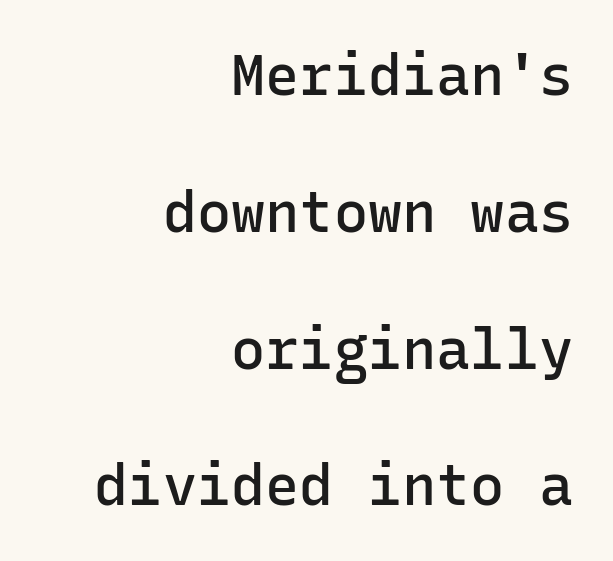
{"serif": "no", "italic": "no", "bold": "semi", "weight": "semibold", "width": "normal", "stroke_contrast": "low", "x_height": "medium", "monospaced": "yes", "underline": "no", "align": "right", "line_spacing": "loose", "line_spacing_ratio": 2.4, "letter_spacing": "normal", "letter_spacing_em": 0.0, "glyph_px": 57}
